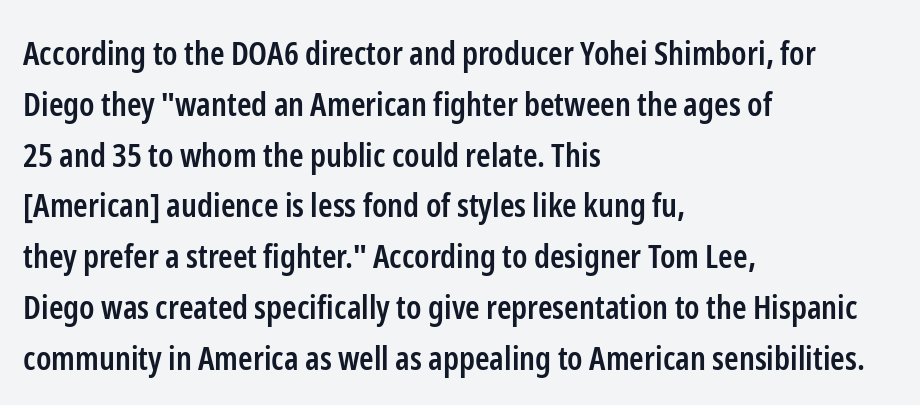
{"serif": "no", "italic": "no", "bold": "semi", "weight": "semibold", "width": "condensed", "stroke_contrast": "low", "x_height": "medium", "monospaced": "no", "underline": "no", "align": "left", "line_spacing": "normal", "line_spacing_ratio": 1.54, "letter_spacing": "normal", "letter_spacing_em": 0.0, "glyph_px": 33}
